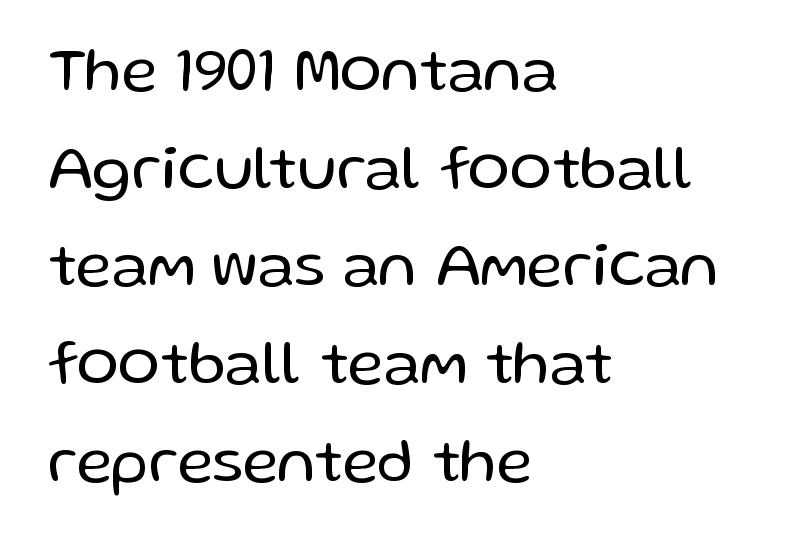
{"serif": "no", "italic": "no", "bold": "no", "weight": "regular", "width": "normal", "stroke_contrast": "low", "x_height": "medium", "monospaced": "no", "underline": "no", "align": "left", "line_spacing": "normal", "line_spacing_ratio": 1.55, "letter_spacing": "normal", "letter_spacing_em": 0.0, "glyph_px": 63}
